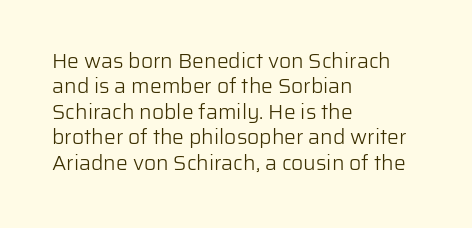
{"italic": "no", "bold": "no", "underline": "no", "align": "left", "line_spacing_ratio": 1.21, "letter_spacing": "normal", "letter_spacing_em": 0.0, "glyph_px": 21}
